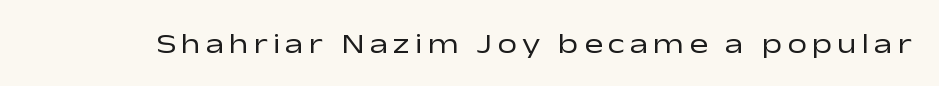
The image shows 28 px regular-weight, wide sans-serif type, upright; set not underlined; low stroke contrast and a medium x-height.
